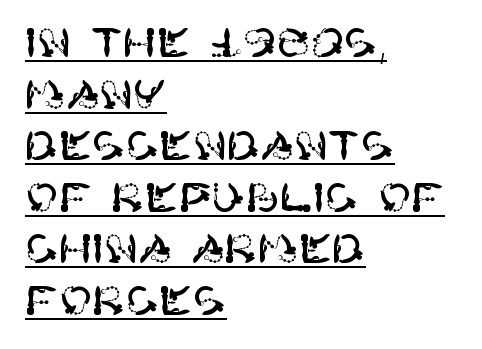
Q: Is the text italic (slanted)? A: No, it is upright.
Q: Is the typeface a serif or a sans-serif typeface? A: Sans-serif.
Q: Is the text underlined? A: Yes.
Q: How is the paragraph aligned? A: Left-aligned.
Q: Is the spacing between letters normal or unusually wide? A: Normal.
Q: Is the spacing between lines tight, normal or loose? A: Normal.
Q: Width (condensed, normal, or wide)? A: Normal.
Q: Stroke contrast? A: High.
Q: x-height? A: Large.
